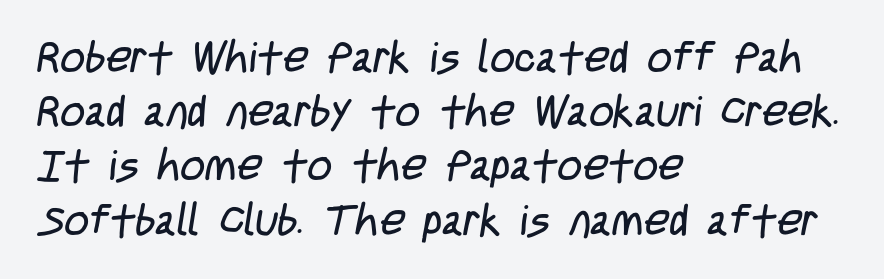
A typesetter would label this face a sans. Each letter keeps its own natural width here, so spacing adapts to shape. One-word summary of the alignment: left. The weight would be labelled regular, book, light, or lighter still. Spacing between characters is what you'd get straight out of the box.
